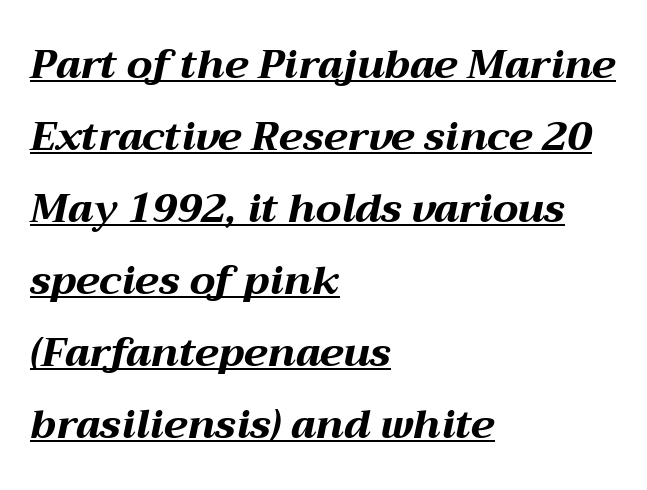
{"italic": "yes", "lean": "right", "slant_degrees": 12, "bold": "yes", "weight": "bold", "width": "wide", "stroke_contrast": "medium", "x_height": "medium", "monospaced": "no", "underline": "yes", "align": "left", "line_spacing_ratio": 1.8, "letter_spacing": "normal", "letter_spacing_em": 0.0, "glyph_px": 40}
